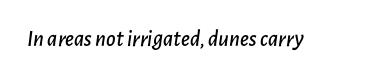
The image shows 23 px text type, italic (leaning right); set normal letter spacing, not underlined.
